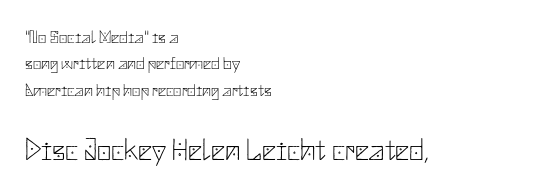
The image shows 31 px thin sans-serif type, upright; set left-aligned, normal line spacing (1.47x), normal letter spacing, not underlined; the second (bottom) block is 1.72x larger; low stroke contrast and a small x-height.
